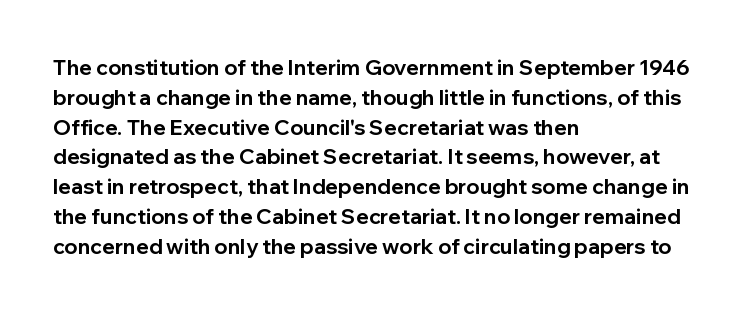
{"italic": "no", "bold": "yes", "underline": "no", "align": "left", "line_spacing": "normal", "line_spacing_ratio": 1.42, "letter_spacing": "normal", "letter_spacing_em": 0.0, "glyph_px": 21}
